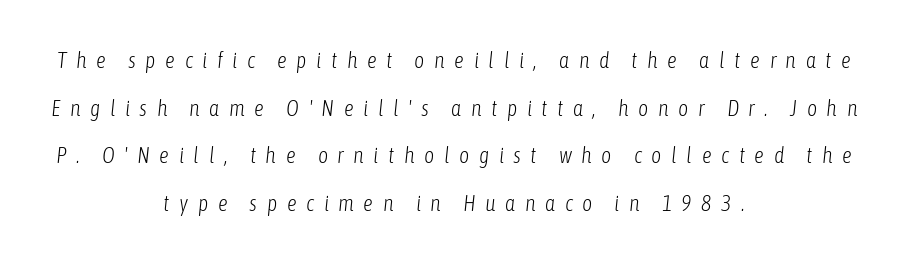
The image shows 22 px text type, italic (leaning right); set centered, loose line spacing (2.16x), unusually wide letter spacing (+0.43 em), not underlined.
